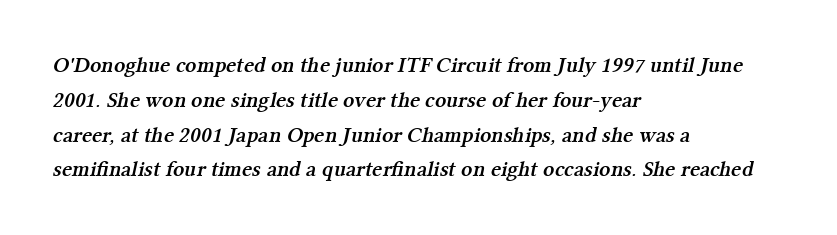
Its strokes are somewhat broadened, the hallmark of semibold type. Whoever set this chose a conventional vertical rhythm. The rag falls on the right side of this text block. Spacing between characters is what you'd get straight out of the box. Anything drawn beneath the words? Only blank space.
